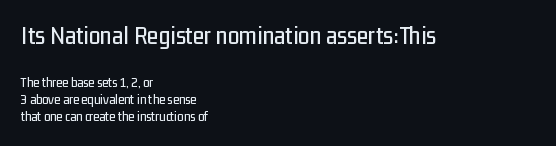
These lines stack with their left ends in a neat column. Type size steps down from the first block to the second. Is there any slant? The stems are plumb. Caption: standard tracking, unaltered. Bare-footed words on every line.
